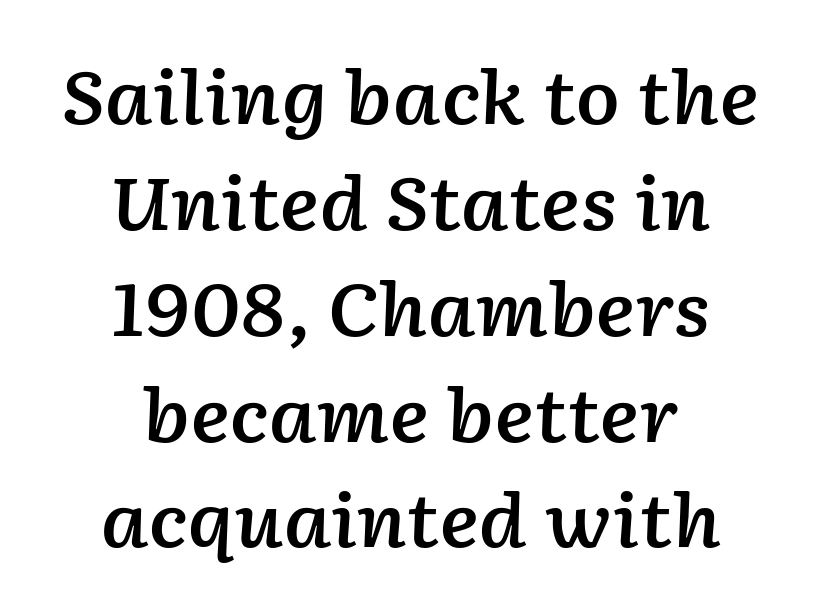
{"italic": "yes", "lean": "right", "slant_degrees": 2, "bold": "semi", "weight": "semibold", "width": "normal", "stroke_contrast": "low", "x_height": "medium", "monospaced": "no", "underline": "no", "align": "center", "line_spacing": "normal", "line_spacing_ratio": 1.45, "letter_spacing": "normal", "letter_spacing_em": 0.0, "glyph_px": 73}
